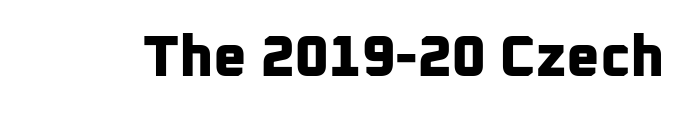
In terms of letterspacing, this is plain default setting. Nope, no serifs anywhere on these letters. Set as a true bold cut, around the 700 mark. The area under the type is left untouched. The letters advance in unequal steps, a hallmark of proportional type.
